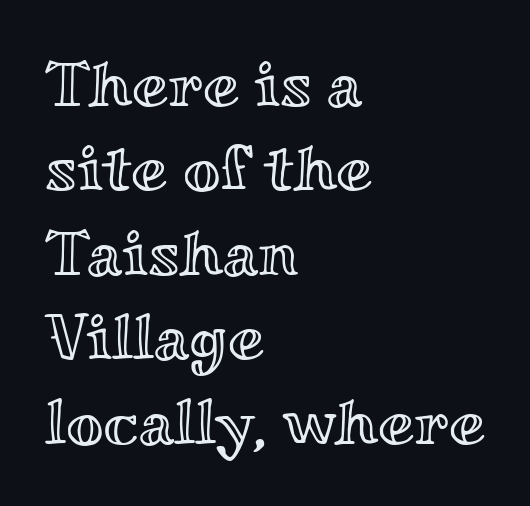
The image shows 65 px wide type, upright; set left-aligned, normal line spacing (1.3x), normal letter spacing, not underlined; a small x-height.
